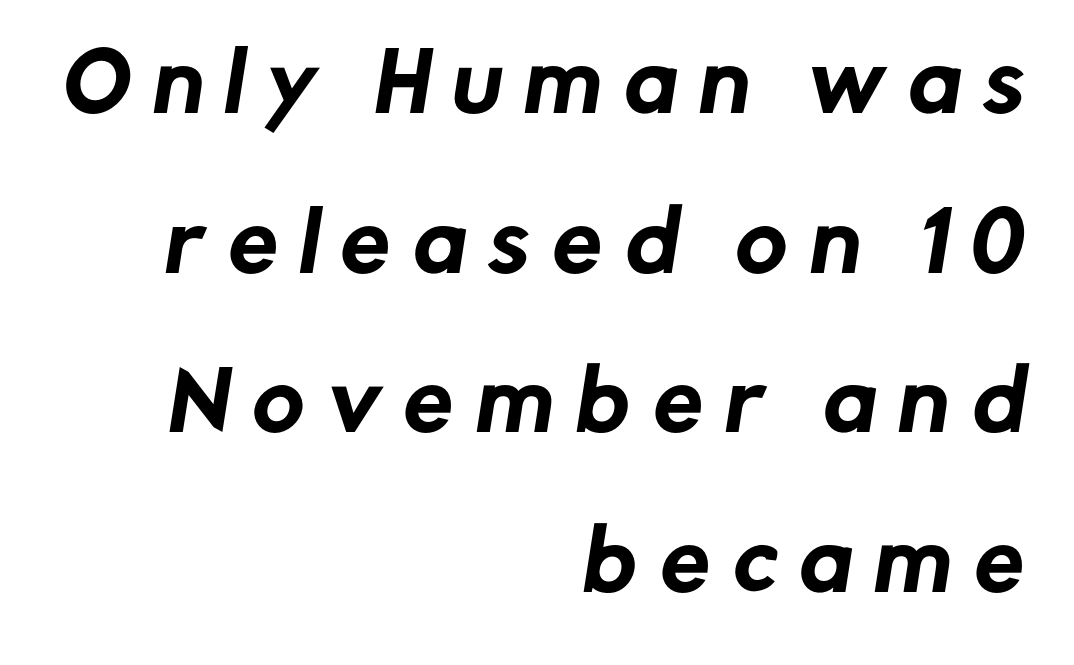
Q: Is the typeface a serif or a sans-serif typeface? A: Sans-serif.
Q: Is the text underlined? A: No.
Q: How is the paragraph aligned? A: Right-aligned.
Q: Is the spacing between letters normal or unusually wide? A: Unusually wide.
Q: Is the spacing between lines tight, normal or loose? A: Loose.
Q: Width (condensed, normal, or wide)? A: Normal.
Q: Stroke contrast? A: Low.
Q: x-height? A: Medium.
Q: Monospaced? A: No.
